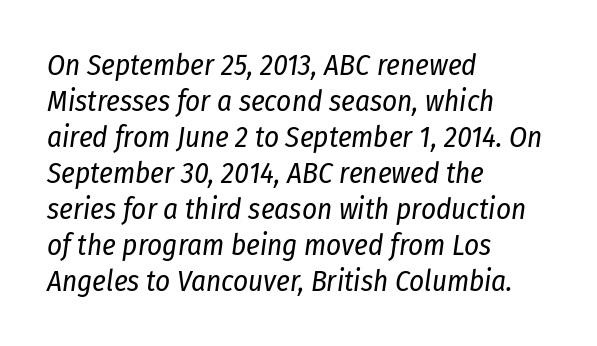
Q: Is the text bold? A: No.
Q: Is the text italic (slanted)? A: Yes, it leans right by about 8 degrees.
Q: Is the text underlined? A: No.
Q: How is the paragraph aligned? A: Left-aligned.
Q: Is the spacing between letters normal or unusually wide? A: Normal.
Q: Width (condensed, normal, or wide)? A: Condensed.
Q: Stroke contrast? A: Low.
Q: x-height? A: Medium.
Q: Monospaced? A: No.
